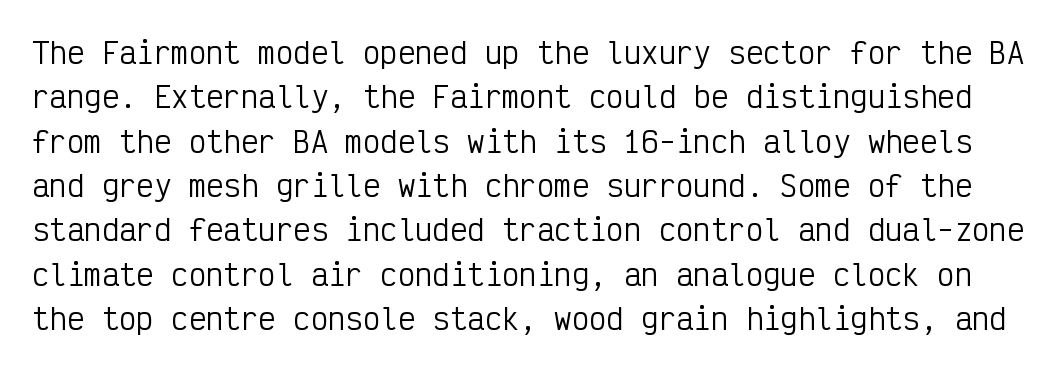
The image shows 29 px regular-weight, condensed sans-serif type, upright, monospaced; set normal line spacing (1.53x), normal letter spacing, not underlined; low stroke contrast and a medium x-height.
